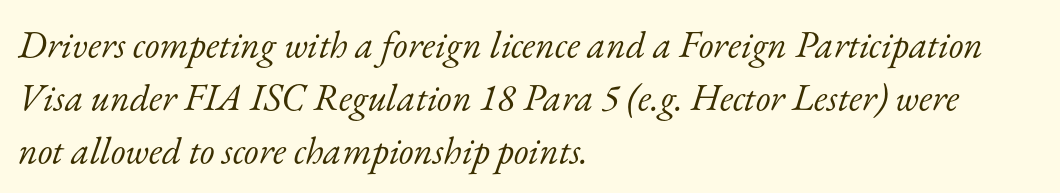
Think of a printed novel: that variable character pitch is what you see here. The strokes carry an ordinary text weight at most. Serifs: yes, visible at the terminals of the letterforms. A normal amount of white space separates one row of letters from the next. The glyphs look as if they've been sheared to an angle.
